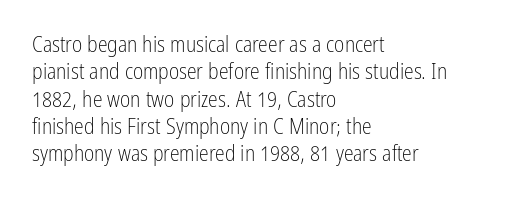
{"italic": "no", "bold": "no", "underline": "no", "align": "left", "line_spacing_ratio": 1.24, "letter_spacing": "normal", "letter_spacing_em": 0.0, "glyph_px": 22}
